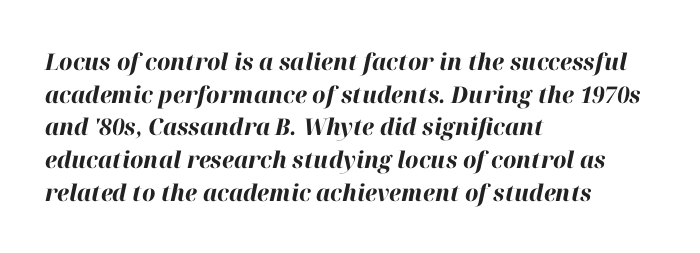
How are the letters spaced? Ordinarily, with no added tracking. Beneath every word, the page is bare. Is the block centered? No — it sits flush against the left margin. Rows of type keep a routine distance in the vertical direction. The characters look thick and weighty, a clear bold.
